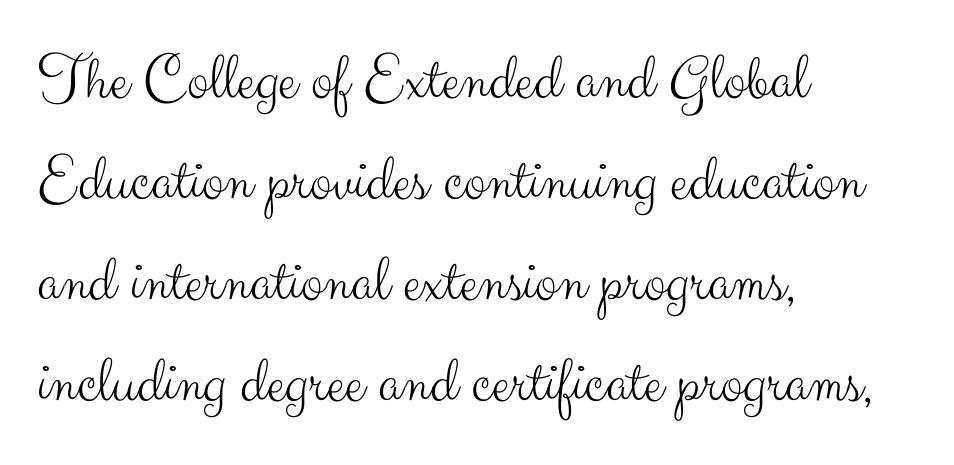
The strokes carry an ordinary text weight at most. If you drew a ruler down the left edge, every line would touch it. Glyph-to-glyph distance matches everyday printed text. The letters advance in unequal steps, a hallmark of proportional type.
